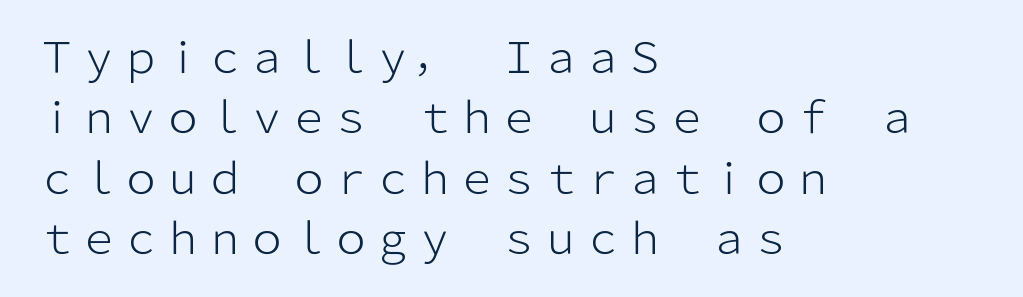
The font's upright variant was chosen for this text. This rendering uses left alignment, leaving the right contour irregular. Vertically, the passage feels balanced, rows spaced as you'd expect. The rendering keeps characters at their native spacing. This is not heavy type; no bold has been used.
